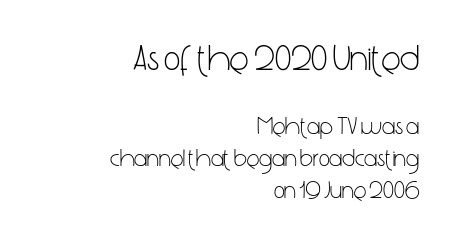
Q: Is the text bold? A: No.
Q: Is the text italic (slanted)? A: No, it is upright.
Q: Is the typeface a serif or a sans-serif typeface? A: Sans-serif.
Q: Is the text underlined? A: No.
Q: How is the paragraph aligned? A: Right-aligned.
Q: Is the spacing between letters normal or unusually wide? A: Normal.
Q: Is the spacing between lines tight, normal or loose? A: Normal.
Q: Which block of text is set in a larger size, the first (top) or the second (bottom)? A: The first (top) one.
Q: Width (condensed, normal, or wide)? A: Condensed.
Q: Stroke contrast? A: Low.
Q: x-height? A: Medium.
Q: Monospaced? A: No.
